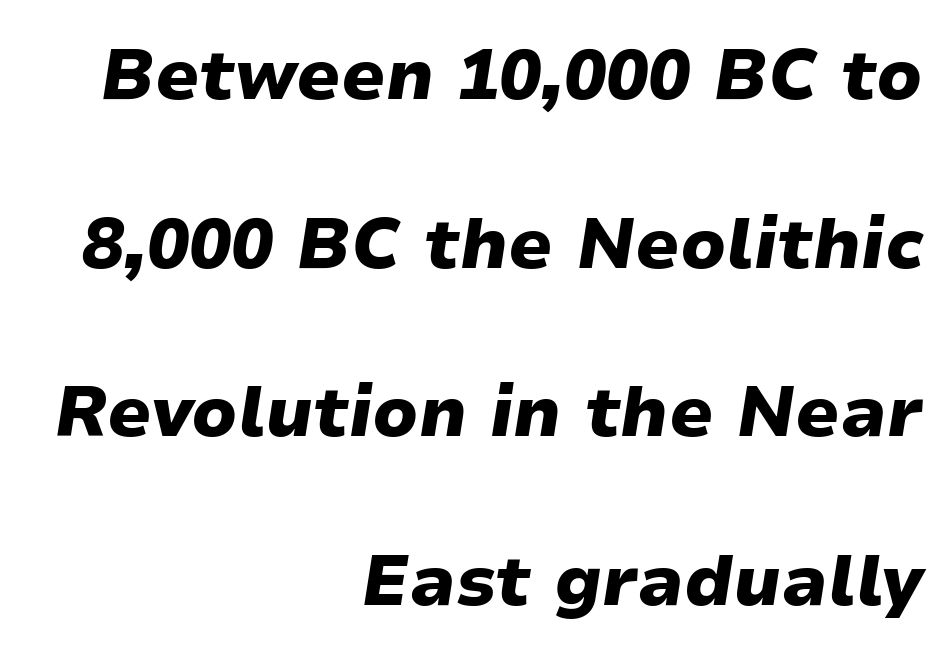
Q: Is the text bold? A: Yes.
Q: Is the text italic (slanted)? A: Yes, it leans right by about 9 degrees.
Q: Is the text underlined? A: No.
Q: How is the paragraph aligned? A: Right-aligned.
Q: Is the spacing between letters normal or unusually wide? A: Normal.
Q: Is the spacing between lines tight, normal or loose? A: Loose.
Q: Width (condensed, normal, or wide)? A: Wide.
Q: Stroke contrast? A: Low.
Q: x-height? A: Medium.
Q: Monospaced? A: No.
